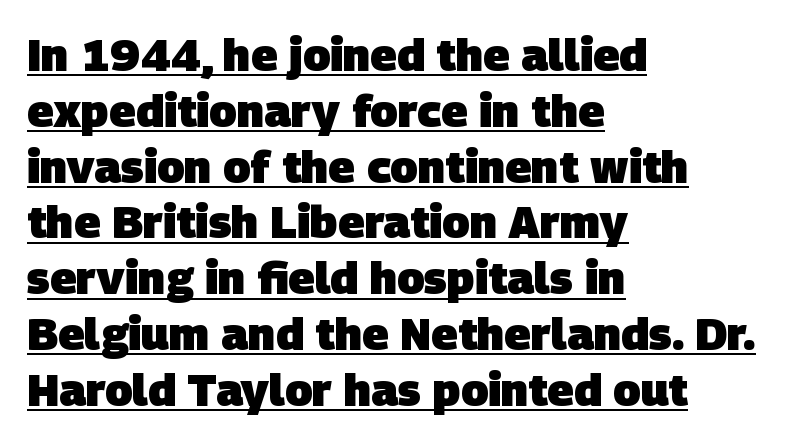
{"serif": "no", "bold": "yes", "weight": "heavy", "width": "normal", "stroke_contrast": "low", "x_height": "large", "monospaced": "no", "underline": "yes", "align": "left", "line_spacing_ratio": 1.24, "letter_spacing": "normal", "letter_spacing_em": 0.0, "glyph_px": 45}
